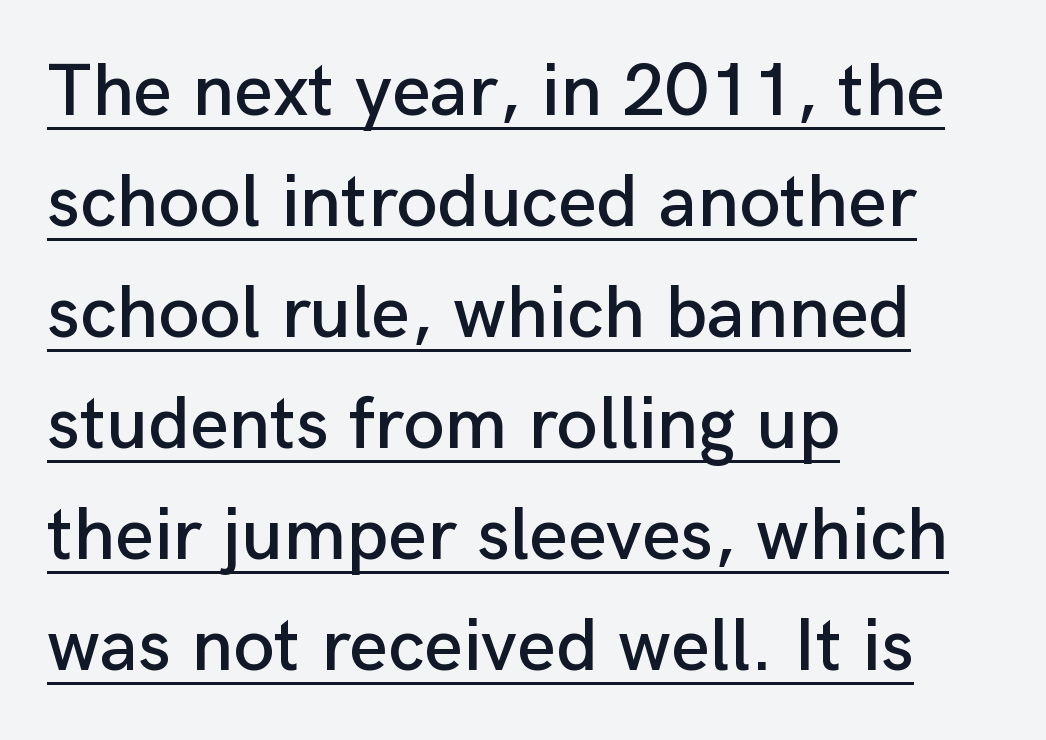
The face used here is rendered with its standard letterfit. Italic: no, the glyphs are upright roman. The lines in this sample share a left origin and differ only in where they stop. Looks like someone drew a line under every word here. Grotesque or geometric, the face here clearly has no serifs. The passage shown stacks its lines at a standard gap.
